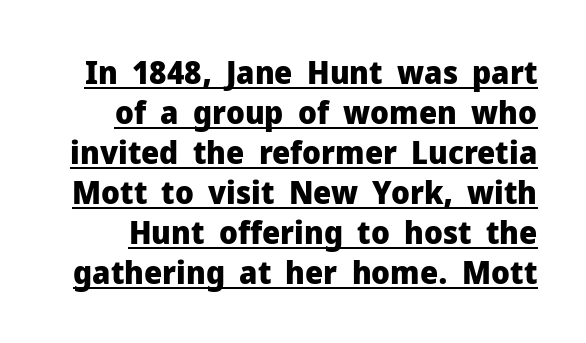
The image shows 32 px heavy sans-serif type, upright; set normal line spacing (1.25x), normal letter spacing, underlined; low stroke contrast and a medium x-height.
